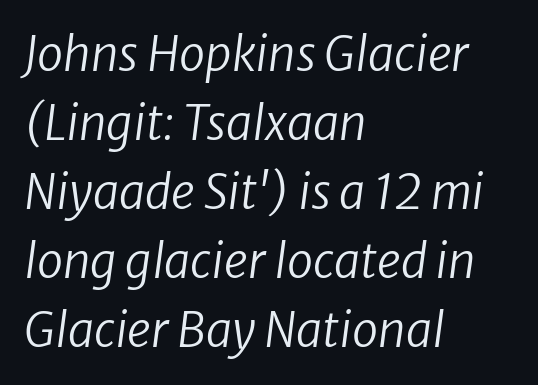
{"serif": "no", "bold": "no", "weight": "regular", "width": "normal", "stroke_contrast": "low", "x_height": "medium", "monospaced": "no", "underline": "no", "align": "left", "line_spacing": "normal", "line_spacing_ratio": 1.47, "letter_spacing": "normal", "letter_spacing_em": 0.0, "glyph_px": 47}
